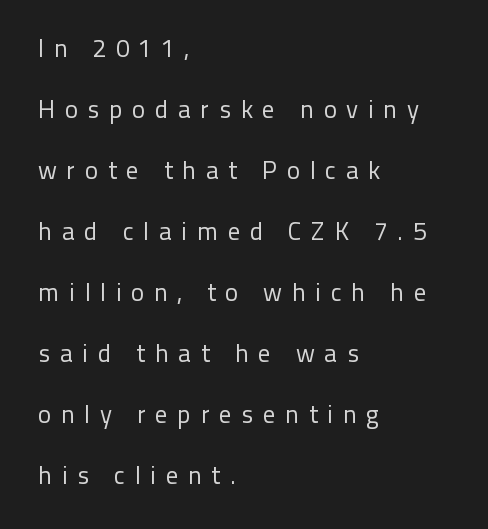
Think standard paragraph weight, or any step lighter than that. Bare-footed words on every line. Line spacing here is loose. The compositor pushed each line to the left boundary. Letter spacing: wide.
